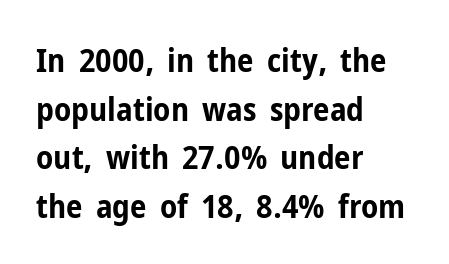
Q: Is the text bold? A: Yes.
Q: Is the text italic (slanted)? A: No, it is upright.
Q: Is the typeface a serif or a sans-serif typeface? A: Sans-serif.
Q: Is the text underlined? A: No.
Q: How is the paragraph aligned? A: Left-aligned.
Q: Is the spacing between letters normal or unusually wide? A: Normal.
Q: Is the spacing between lines tight, normal or loose? A: Normal.
Q: Width (condensed, normal, or wide)? A: Condensed.
Q: Stroke contrast? A: Low.
Q: x-height? A: Medium.
Q: Monospaced? A: No.
